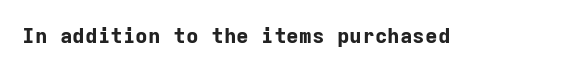
The image shows 21 px bold type, upright; set normal letter spacing, not underlined.
